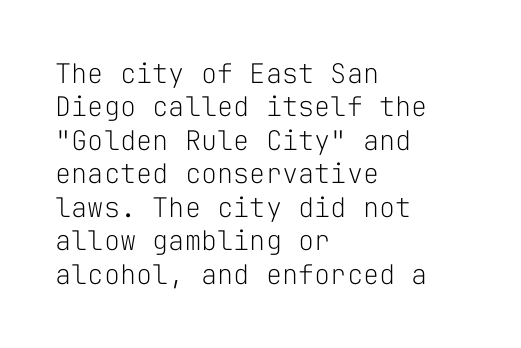
The image shows 27 px text type, upright; set left-aligned, line spacing 1.24x, normal letter spacing, not underlined.
